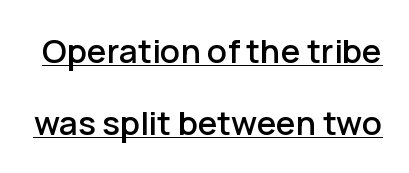
The image shows 33 px sans-serif type, upright; set loose line spacing (2.19x), normal letter spacing, underlined; low stroke contrast and a medium x-height.
